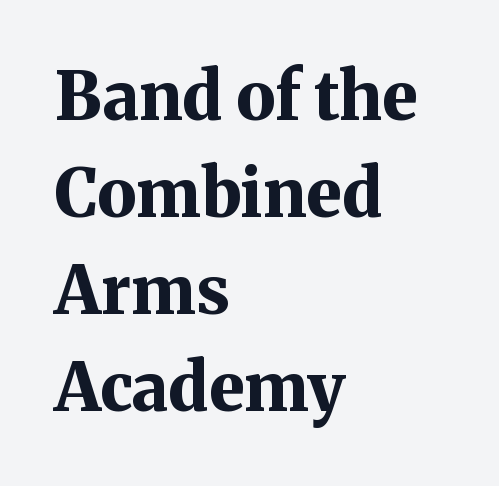
The image shows 66 px bold serif type, upright; set left-aligned, normal line spacing (1.47x), normal letter spacing, not underlined; medium stroke contrast and a medium x-height.
